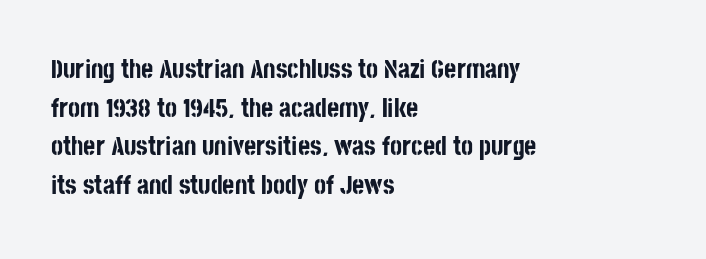
{"italic": "no", "bold": "yes", "underline": "no", "align": "left", "line_spacing": "normal", "line_spacing_ratio": 1.49, "letter_spacing": "normal", "letter_spacing_em": 0.0, "glyph_px": 26}
